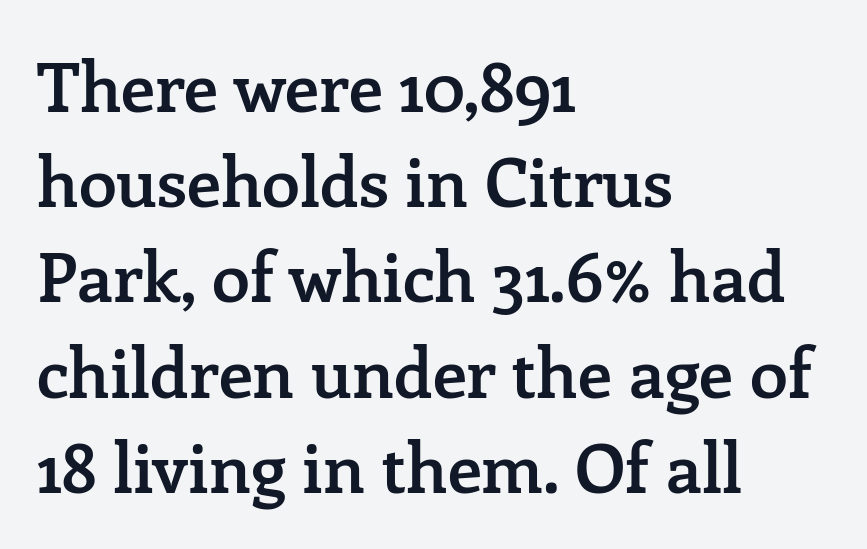
Q: Is the text bold? A: Semi-bold.
Q: Is the text italic (slanted)? A: No, it is upright.
Q: Is the typeface a serif or a sans-serif typeface? A: Serif.
Q: Is the text underlined? A: No.
Q: How is the paragraph aligned? A: Left-aligned.
Q: Is the spacing between letters normal or unusually wide? A: Normal.
Q: Is the spacing between lines tight, normal or loose? A: Normal.
Q: Width (condensed, normal, or wide)? A: Normal.
Q: Stroke contrast? A: Low.
Q: x-height? A: Medium.
Q: Monospaced? A: No.
